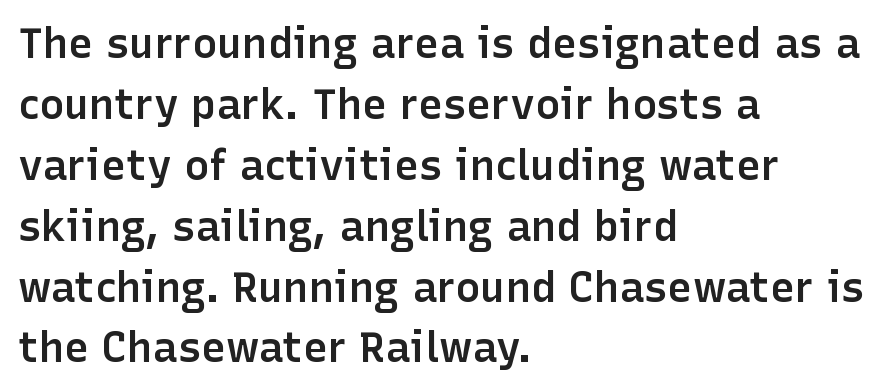
Q: Is the text bold? A: Semi-bold.
Q: Is the text italic (slanted)? A: No, it is upright.
Q: Is the typeface a serif or a sans-serif typeface? A: Sans-serif.
Q: Is the text underlined? A: No.
Q: How is the paragraph aligned? A: Left-aligned.
Q: Is the spacing between letters normal or unusually wide? A: Normal.
Q: Is the spacing between lines tight, normal or loose? A: Normal.
Q: Width (condensed, normal, or wide)? A: Normal.
Q: Stroke contrast? A: Low.
Q: x-height? A: Medium.
Q: Monospaced? A: No.
